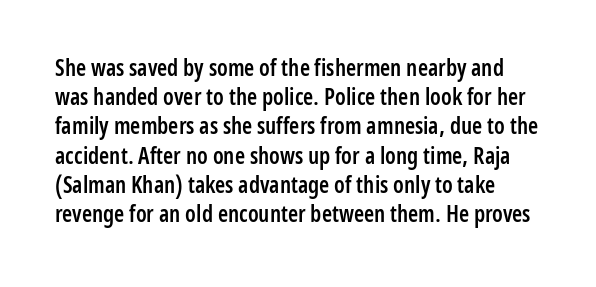
The gaps between neighbouring characters are ordinary and unremarkable. Any mark beneath the type? The region is blank. Nope, not italic — everything's standing straight. This sample keeps an unexceptional amount of space between lines. Each glyph is drawn with semibold strokes, heavier than normal yet not fully bold.
